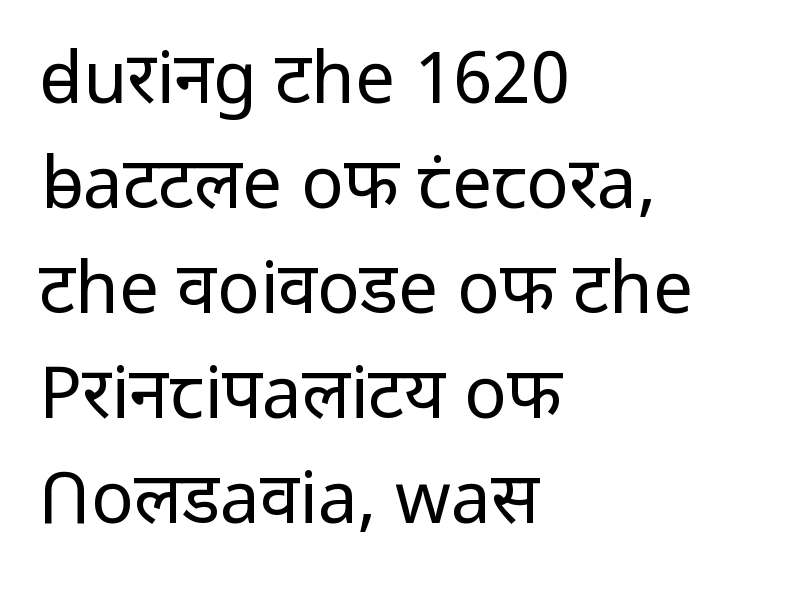
{"serif": "no", "italic": "no", "bold": "no", "weight": "regular", "width": "normal", "stroke_contrast": "low", "x_height": "medium", "monospaced": "no", "underline": "no", "align": "left", "line_spacing": "normal", "line_spacing_ratio": 1.48, "letter_spacing": "normal", "letter_spacing_em": 0.0, "glyph_px": 71}
